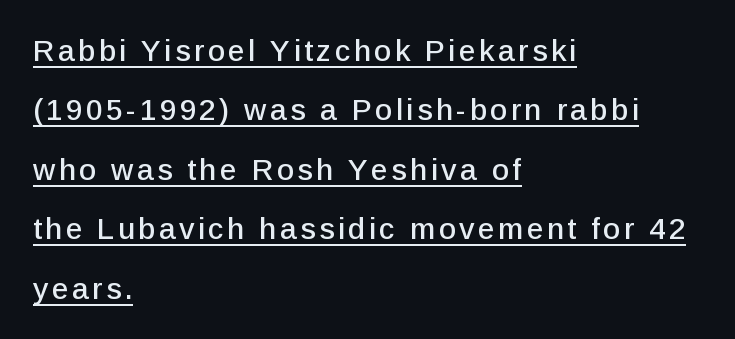
Think of a printed novel: that variable character pitch is what you see here. These lines were composed using upright roman letters. If you drew a ruler down the left edge, every line would touch it. Students, observe the line beneath the letters — that is underlining.
